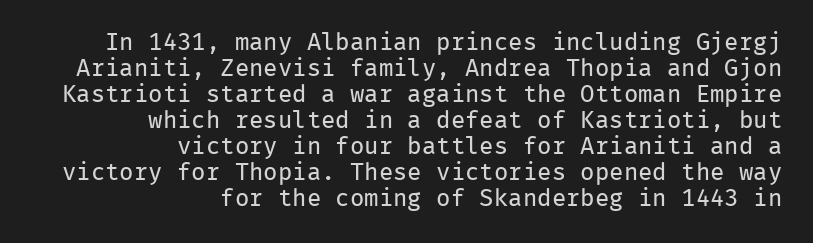
The image shows 24 px text type, upright; set right-aligned, tight line spacing (1.08x), normal letter spacing, not underlined.
